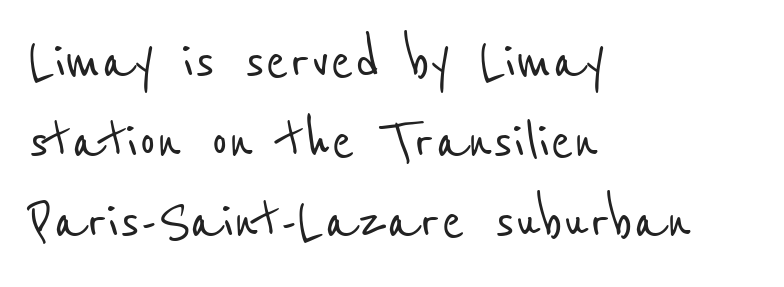
The image shows 69 px condensed sans-serif type; set left-aligned, line spacing 1.16x, normal letter spacing, not underlined; low stroke contrast and a medium x-height.
